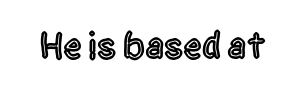
The image shows 37 px condensed sans-serif type, upright; set normal letter spacing, not underlined; a large x-height.
